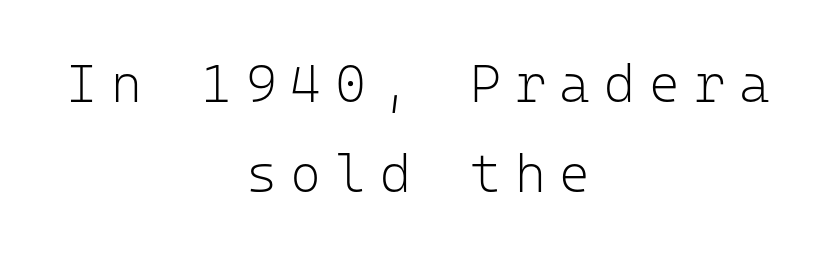
Examine the stroke ends and you'll find no serifs. Vertical strokes here are truly vertical. These lines are rendered in a fixed-pitch font. This sample keeps an unexceptional amount of space between lines.
